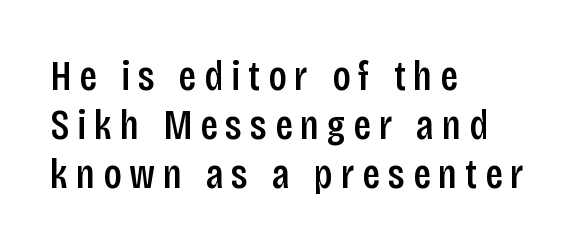
The image shows 42 px semibold, condensed sans-serif type, upright; set left-aligned, line spacing 1.17x, not underlined; low stroke contrast and a large x-height.
